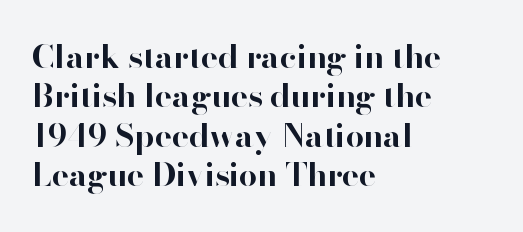
The image shows 32 px bold sans-serif type, upright; set left-aligned, line spacing 1.23x, normal letter spacing, not underlined; high stroke contrast and a small x-height.
